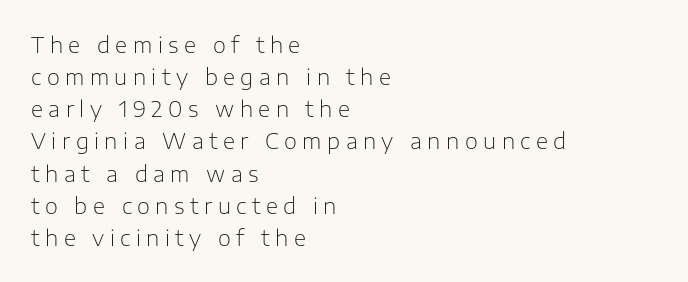
The image shows 21 px text type, upright; set left-aligned, normal line spacing (1.53x), unusually wide letter spacing (+0.26 em), not underlined.
